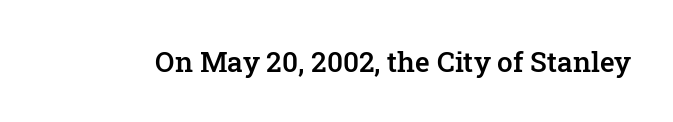
Q: Is the text bold? A: Semi-bold.
Q: Is the text italic (slanted)? A: No, it is upright.
Q: Is the typeface a serif or a sans-serif typeface? A: Serif.
Q: Is the text underlined? A: No.
Q: Is the spacing between letters normal or unusually wide? A: Normal.
Q: Width (condensed, normal, or wide)? A: Normal.
Q: Stroke contrast? A: Low.
Q: x-height? A: Medium.
Q: Monospaced? A: No.
